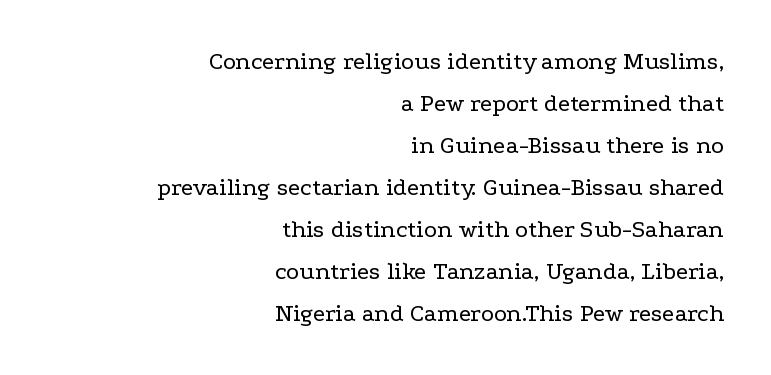
The image shows 25 px text type, upright; set right-aligned, normal line spacing (1.68x), normal letter spacing, not underlined.
